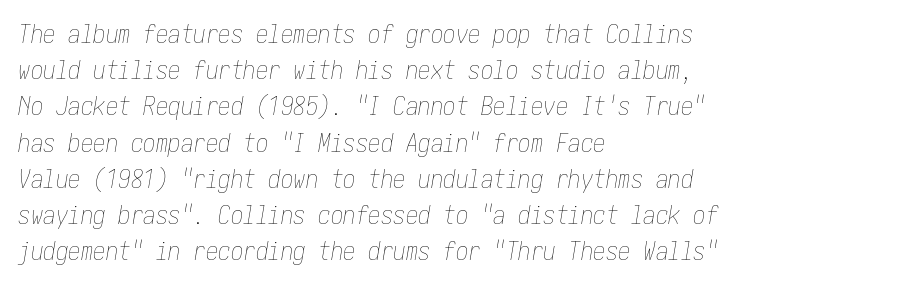
{"italic": "yes", "lean": "right", "slant_degrees": 10, "bold": "no", "underline": "no", "align": "left", "line_spacing": "normal", "line_spacing_ratio": 1.45, "letter_spacing": "normal", "letter_spacing_em": 0.0, "glyph_px": 25}
